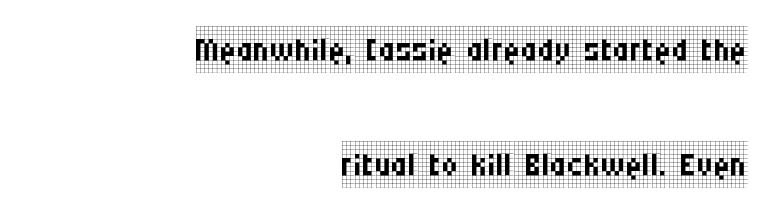
Q: Is the text bold? A: No.
Q: Is the text italic (slanted)? A: No, it is upright.
Q: Is the typeface a serif or a sans-serif typeface? A: Serif.
Q: Is the text underlined? A: No.
Q: How is the paragraph aligned? A: Right-aligned.
Q: Is the spacing between letters normal or unusually wide? A: Normal.
Q: Is the spacing between lines tight, normal or loose? A: Loose.
Q: Width (condensed, normal, or wide)? A: Condensed.
Q: Stroke contrast? A: Low.
Q: x-height? A: Large.
Q: Monospaced? A: No.
